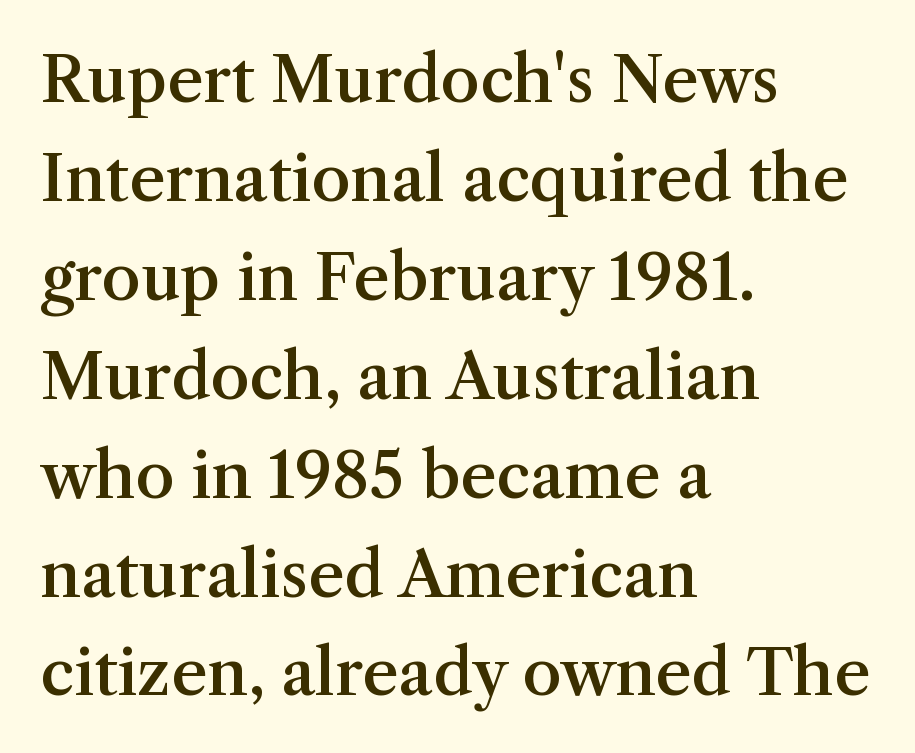
This block has exactly the height ordinary leading produces. Just letters on the line, the space beneath them empty. Varying glyph widths throughout — classic text-font behaviour. These lines were composed using upright roman letters. These lines keep a tight, regular rhythm from letter to letter.
